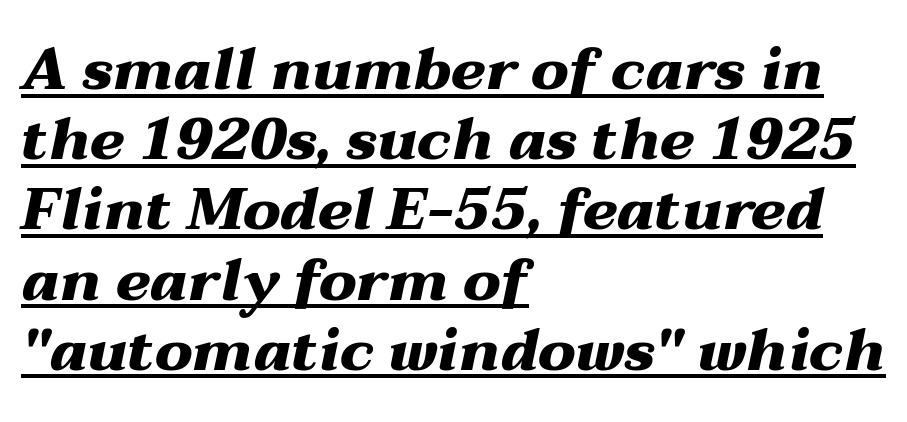
{"italic": "yes", "lean": "right", "slant_degrees": 12, "bold": "yes", "weight": "heavy", "width": "wide", "stroke_contrast": "medium", "x_height": "medium", "monospaced": "no", "underline": "yes", "align": "left", "line_spacing_ratio": 1.21, "letter_spacing": "normal", "letter_spacing_em": 0.0, "glyph_px": 58}
